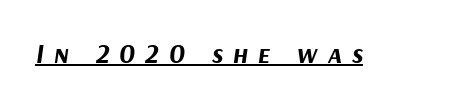
The image shows 28 px bold type, italic (leaning right); set unusually wide letter spacing (+0.35 em), underlined; medium stroke contrast and a medium x-height.
